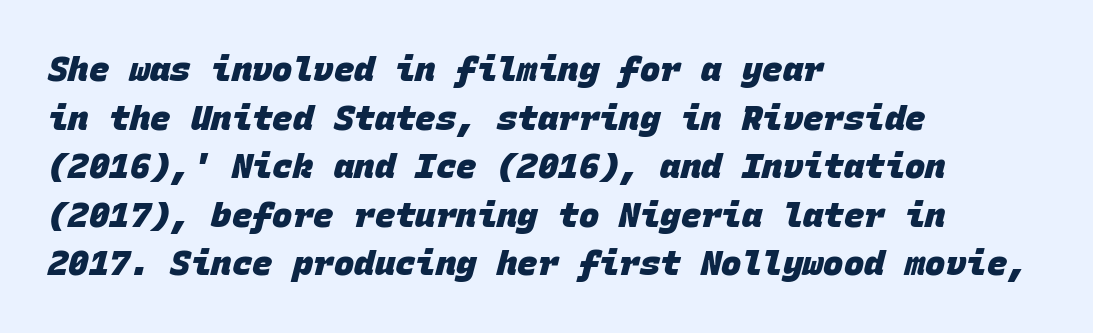
The image shows 34 px heavy sans-serif type, monospaced; set left-aligned, normal line spacing (1.43x), normal letter spacing, not underlined; low stroke contrast and a large x-height.
